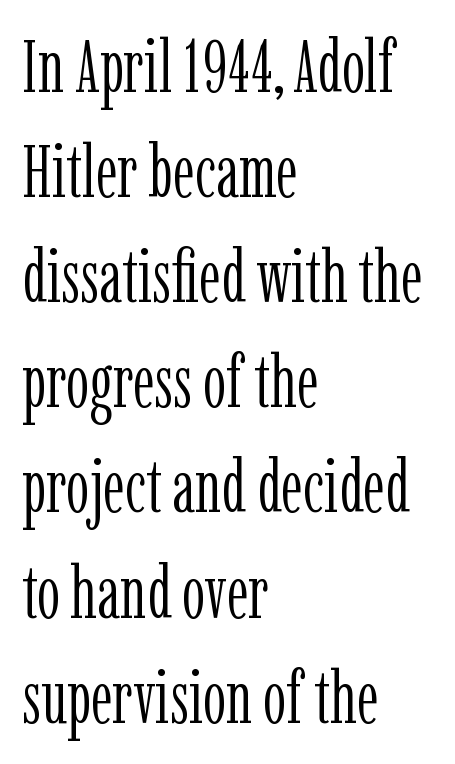
The image shows 73 px light, condensed serif type, upright; set left-aligned, normal line spacing (1.44x), normal letter spacing, not underlined; low stroke contrast and a medium x-height.
